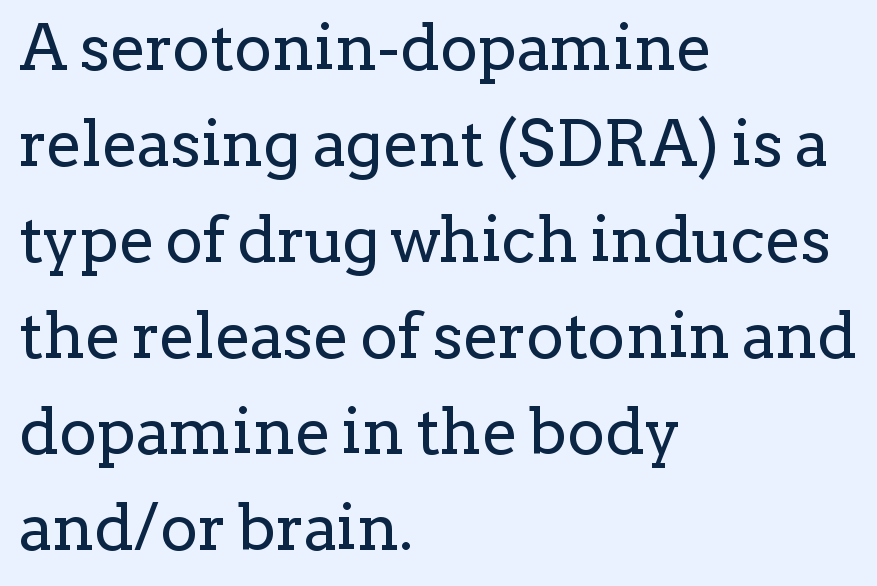
The face used here is proportionally spaced, like ordinary book or web type. Which margin do the lines hug? The left one — the right edge is uneven. Reading down the column, the eye jumps a familiar distance to each next line. Unmarked baselines from the first word to the last.
